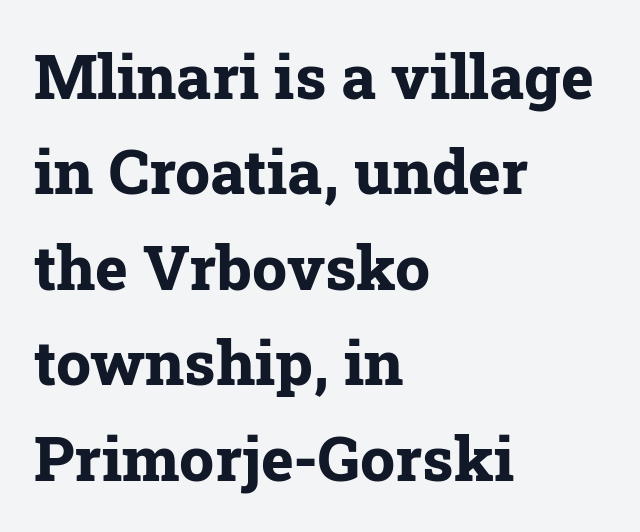
In terms of weight, the rendering is a true, heavy bold. The rendering anchors every line to the left-hand side. Is there any slant? The stems are plumb. The letters carry serifs — small finishing strokes at the ends of their stems. Short note: letters normally spaced. This rendering features lettering with no underline.
